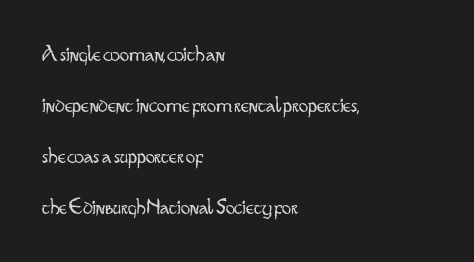
{"italic": "no", "bold": "no", "underline": "no", "align": "left", "line_spacing": "loose", "line_spacing_ratio": 2.22, "letter_spacing": "normal", "letter_spacing_em": 0.0, "glyph_px": 23}
